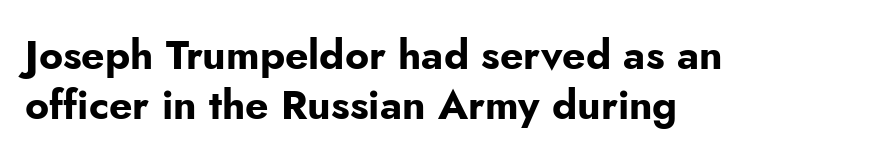
The image shows 41 px bold sans-serif type, upright; set left-aligned, line spacing 1.22x, normal letter spacing, not underlined; low stroke contrast and a small x-height.
